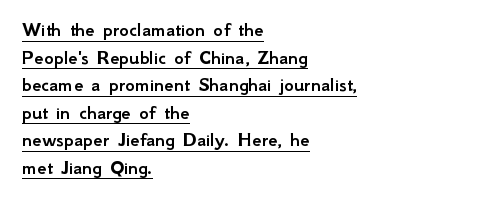
Q: Is the text italic (slanted)? A: No, it is upright.
Q: Is the text underlined? A: Yes.
Q: How is the paragraph aligned? A: Left-aligned.
Q: Is the spacing between letters normal or unusually wide? A: Normal.
Q: Is the spacing between lines tight, normal or loose? A: Normal.
